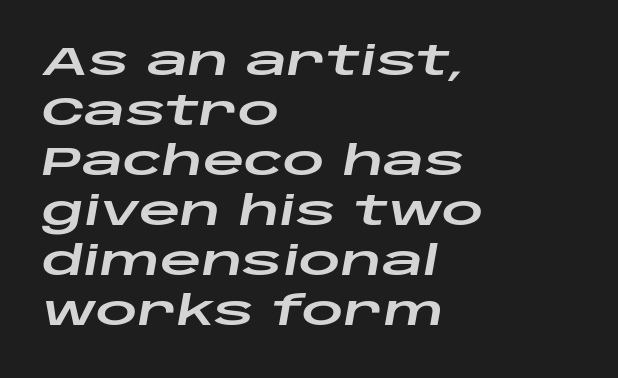
{"italic": "yes", "lean": "right", "slant_degrees": 10, "width": "wide", "stroke_contrast": "low", "x_height": "large", "monospaced": "no", "underline": "no", "align": "left", "line_spacing_ratio": 1.22, "letter_spacing": "normal", "letter_spacing_em": 0.0, "glyph_px": 41}
